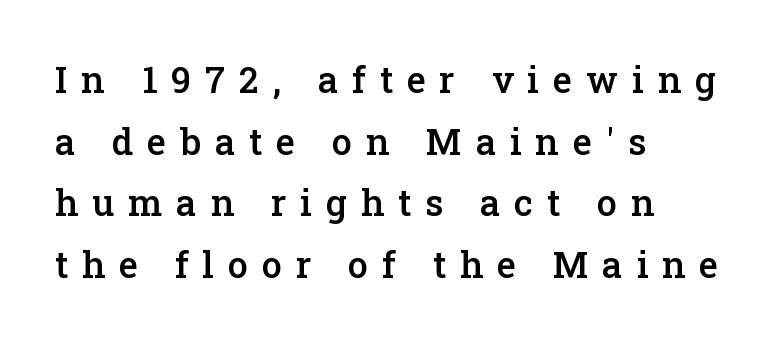
Compared with a centered layout, this one pins lines to the left instead. Is the type bold? Partly — it's a semibold, heavier than regular but not fully bold. A serif font was chosen for this passage. Spacing between characters has been opened up far beyond the box default. The zone under the glyphs is completely vacant. Do the characters align in a grid? No, the font is proportional.
